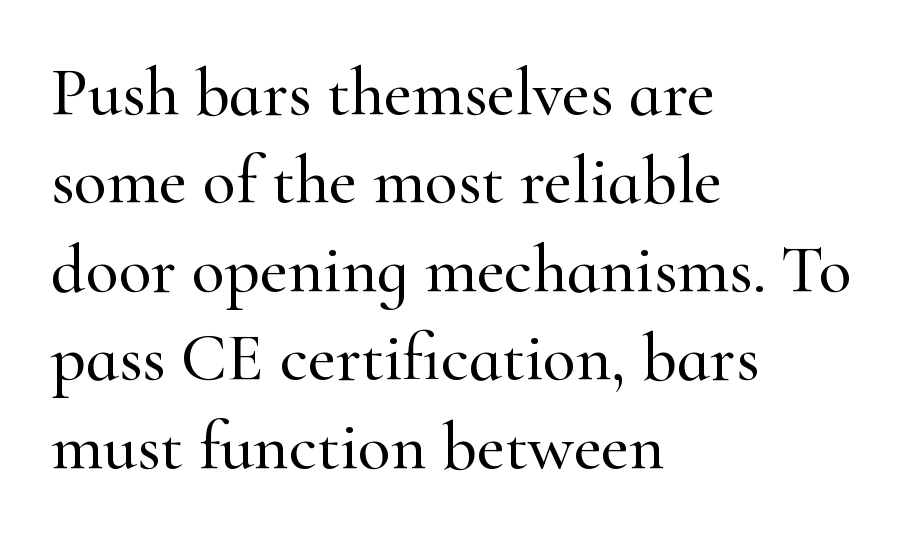
Note: serifs present on the glyphs. Any mark beneath the type? The region is blank. The face used here is rendered with its standard letterfit. The line-height multiplier appears to be the usual default. Caption: multi-line text, flush left, ragged right.
